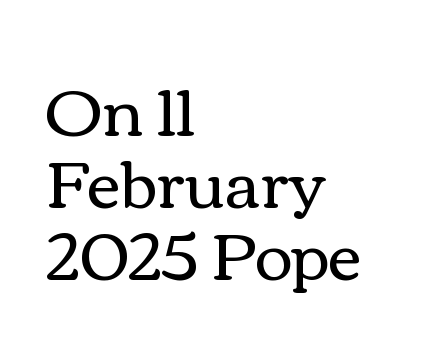
Characters follow at the spacing the type designer built in. The face used here is proportionally spaced, like ordinary book or web type. The weight would be labelled regular, book, light, or lighter still. No word sits above an underline. It's the straight-up-and-down kind of type.
